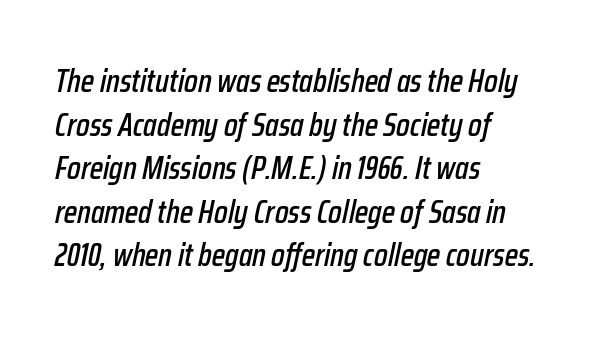
Just letters on the line, the space beneath them empty. Teacher's note: observe the even left margin — that is flush-left alignment. The passage shown is typed in a proportional face where columns would drift. The space between consecutive lines is moderate. Nothing unusual about the tracking: characters are spaced as the font intends.
